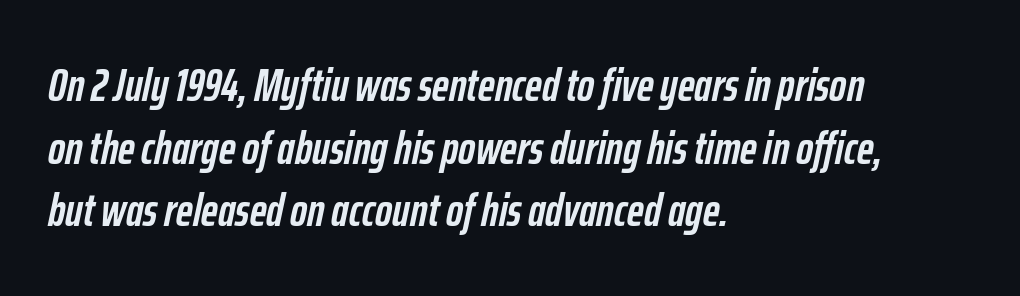
Compared with typical body copy, the letter spacing here is the same. A typesetter would mark this as italic. Check under the words: just untouched page. The strokes are fattened all the way to bold. Left-aligned paragraph, ragged on the right.
